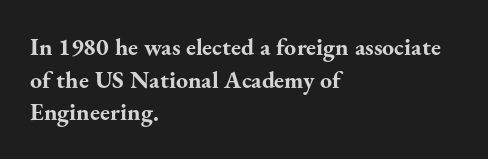
The rendering uses a moderate line-height, typical for paragraphs. The typography opts for an upright posture over an oblique one. Each word holds together tightly as a unit, with standard inter-letter gaps. Left-aligned paragraph, ragged on the right. The sample has been set heavy, in full bold. The string is rendered with underlining switched off.
